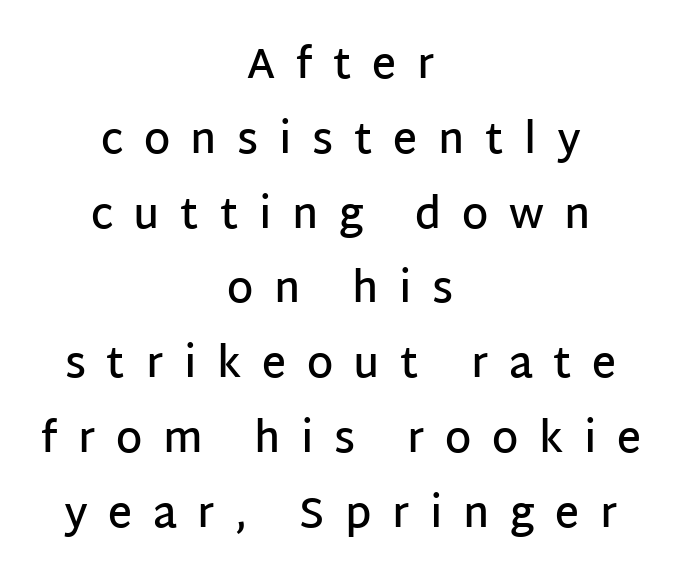
{"serif": "no", "italic": "no", "bold": "semi", "weight": "semibold", "width": "normal", "stroke_contrast": "low", "x_height": "large", "monospaced": "no", "underline": "no", "align": "center", "line_spacing_ratio": 1.78, "letter_spacing": "wide", "letter_spacing_em": 0.49, "glyph_px": 42}
